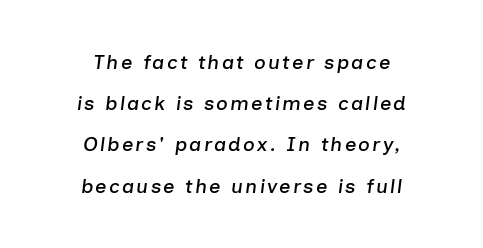
The image shows 20 px text type, italic (leaning right); set centered, loose line spacing (2.06x), not underlined.
